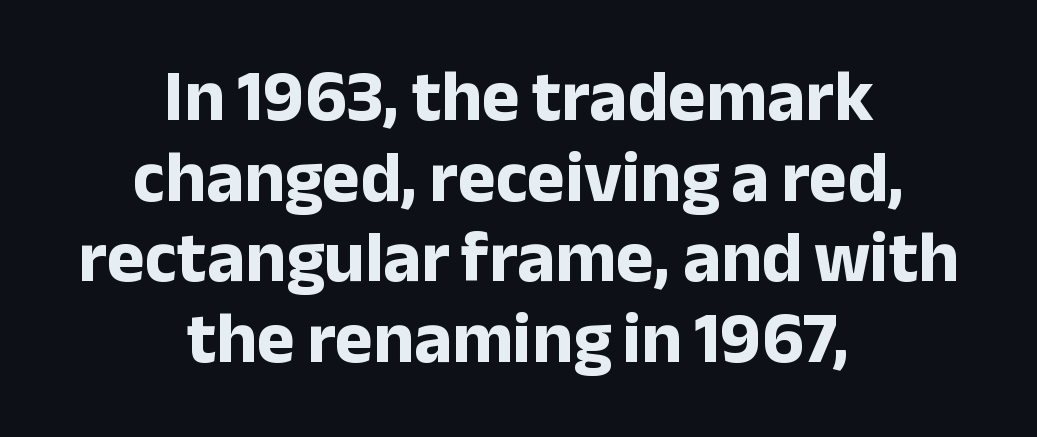
{"serif": "no", "italic": "no", "bold": "yes", "weight": "bold", "width": "normal", "stroke_contrast": "low", "x_height": "medium", "monospaced": "no", "underline": "no", "align": "center", "line_spacing": "tight", "line_spacing_ratio": 1.12, "letter_spacing": "normal", "letter_spacing_em": 0.0, "glyph_px": 72}
